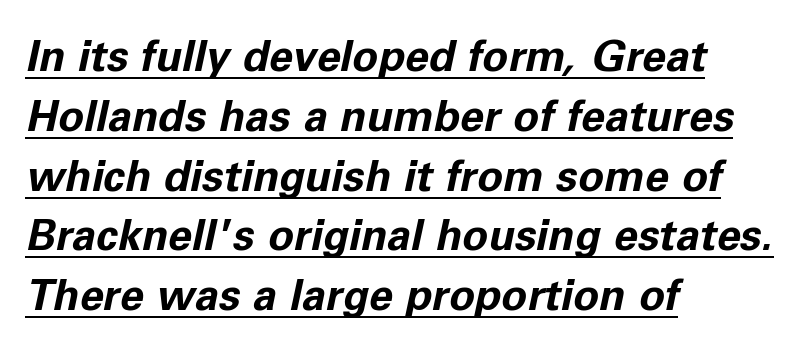
The image shows 43 px bold type, italic (leaning right); set left-aligned, normal line spacing (1.39x), normal letter spacing, underlined; low stroke contrast and a medium x-height.
